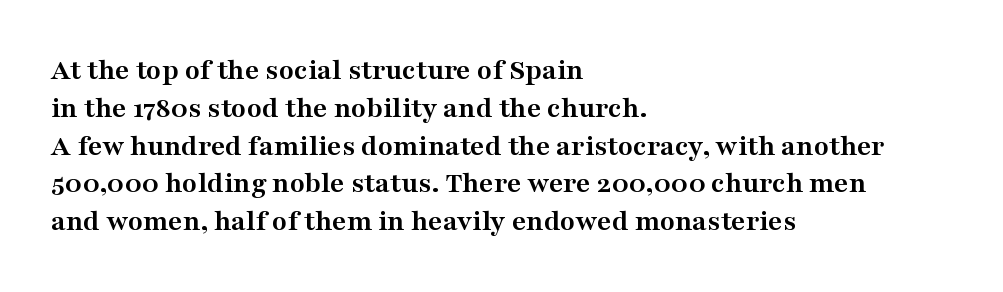
Line starts are locked; line ends wander. A typesetter would call this proportional, since set widths differ per character. Typographic density is high because the face is bold. Just letters on the line, the space beneath them empty. Font category for this specimen: serif.
